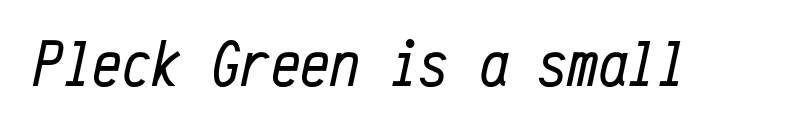
The image shows 66 px regular-weight, condensed type, italic (leaning right), monospaced; set normal letter spacing, not underlined; low stroke contrast and a medium x-height.
